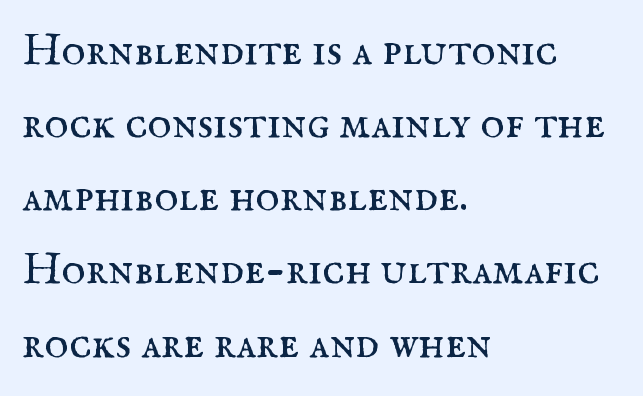
{"serif": "yes", "italic": "no", "bold": "no", "weight": "regular", "width": "normal", "stroke_contrast": "medium", "x_height": "small", "monospaced": "no", "underline": "no", "align": "left", "line_spacing": "normal", "line_spacing_ratio": 1.59, "letter_spacing": "normal", "letter_spacing_em": 0.0, "glyph_px": 46}
